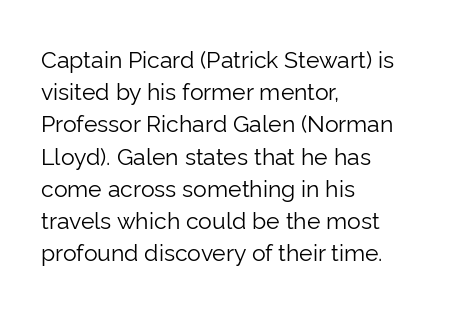
{"italic": "no", "bold": "no", "underline": "no", "align": "left", "line_spacing": "normal", "line_spacing_ratio": 1.4, "letter_spacing": "normal", "letter_spacing_em": 0.0, "glyph_px": 23}
